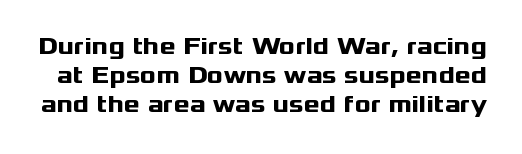
Q: Is the text bold? A: Yes.
Q: Is the text italic (slanted)? A: No, it is upright.
Q: Is the text underlined? A: No.
Q: Is the spacing between letters normal or unusually wide? A: Normal.
